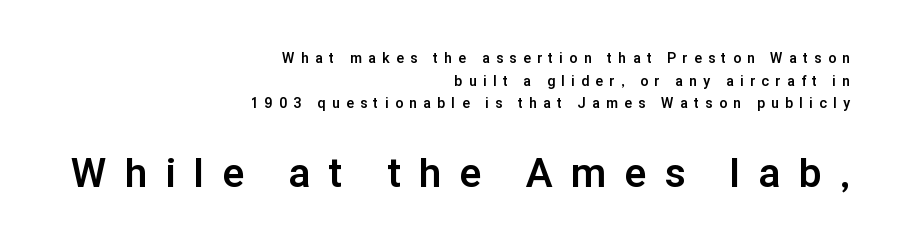
The image shows 40 px bold sans-serif type, upright; set right-aligned, normal line spacing (1.61x), unusually wide letter spacing (+0.47 em), not underlined; the second (bottom) block is 2.86x larger; low stroke contrast and a medium x-height.
